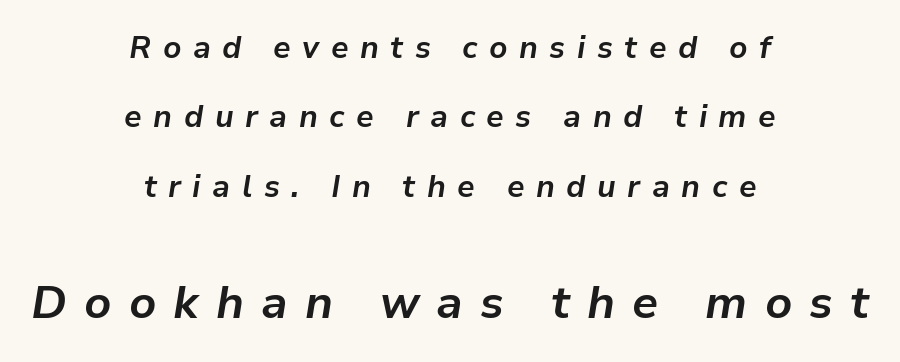
Q: Is the text bold? A: Yes.
Q: Is the text italic (slanted)? A: Yes, it leans right by about 9 degrees.
Q: Is the text underlined? A: No.
Q: How is the paragraph aligned? A: Centered.
Q: Is the spacing between letters normal or unusually wide? A: Unusually wide.
Q: Is the spacing between lines tight, normal or loose? A: Loose.
Q: Which block of text is set in a larger size, the first (top) or the second (bottom)? A: The second (bottom) one.
Q: Width (condensed, normal, or wide)? A: Normal.
Q: Stroke contrast? A: Low.
Q: x-height? A: Medium.
Q: Monospaced? A: No.
